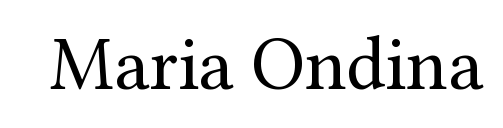
{"serif": "yes", "italic": "no", "bold": "no", "weight": "regular", "width": "normal", "stroke_contrast": "medium", "x_height": "medium", "monospaced": "no", "underline": "no", "letter_spacing": "normal", "letter_spacing_em": 0.0, "glyph_px": 77}
